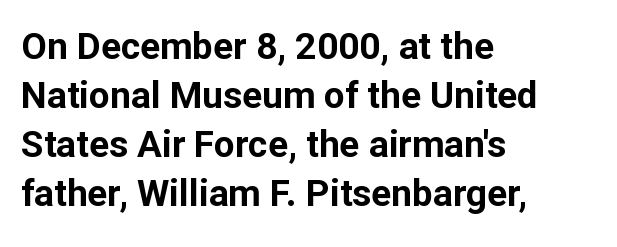
Q: Is the text bold? A: Yes.
Q: Is the text italic (slanted)? A: No, it is upright.
Q: Is the typeface a serif or a sans-serif typeface? A: Sans-serif.
Q: Is the text underlined? A: No.
Q: How is the paragraph aligned? A: Left-aligned.
Q: Is the spacing between letters normal or unusually wide? A: Normal.
Q: Is the spacing between lines tight, normal or loose? A: Normal.
Q: Width (condensed, normal, or wide)? A: Normal.
Q: Stroke contrast? A: Low.
Q: x-height? A: Medium.
Q: Monospaced? A: No.
